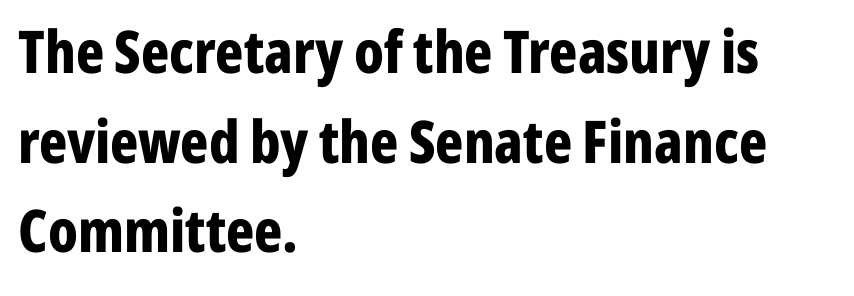
{"serif": "no", "italic": "no", "bold": "yes", "weight": "bold", "width": "condensed", "stroke_contrast": "low", "x_height": "medium", "monospaced": "no", "underline": "no", "align": "left", "line_spacing": "normal", "line_spacing_ratio": 1.52, "letter_spacing": "normal", "letter_spacing_em": 0.0, "glyph_px": 59}
